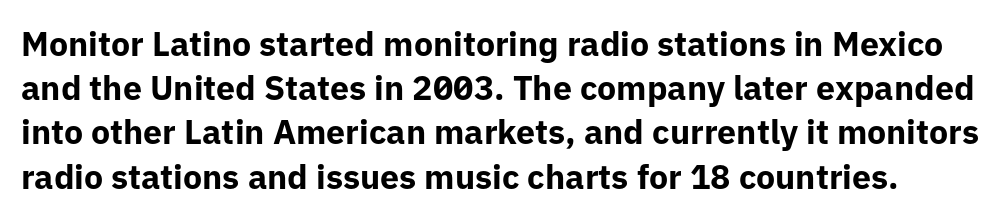
The image shows 34 px bold sans-serif type, upright; set normal line spacing (1.3x), normal letter spacing, not underlined; low stroke contrast and a medium x-height.
